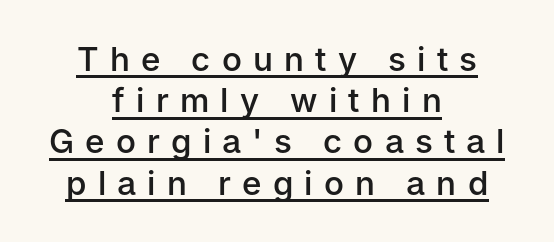
The image shows 33 px semibold sans-serif type, upright; set centered, normal line spacing (1.25x), unusually wide letter spacing (+0.34 em), underlined; low stroke contrast and a medium x-height.
